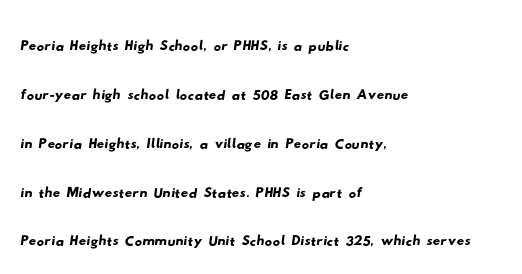
{"serif": "no", "width": "wide", "stroke_contrast": "low", "x_height": "small", "monospaced": "no", "underline": "no", "align": "left", "line_spacing": "normal", "line_spacing_ratio": 1.32, "letter_spacing": "normal", "letter_spacing_em": 0.0, "glyph_px": 37}
